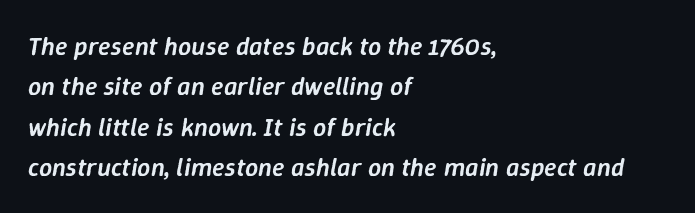
Q: Is the text bold? A: Semi-bold.
Q: Is the text italic (slanted)? A: Yes, it leans right by about 9 degrees.
Q: Is the text underlined? A: No.
Q: How is the paragraph aligned? A: Left-aligned.
Q: Is the spacing between letters normal or unusually wide? A: Normal.
Q: Is the spacing between lines tight, normal or loose? A: Normal.
